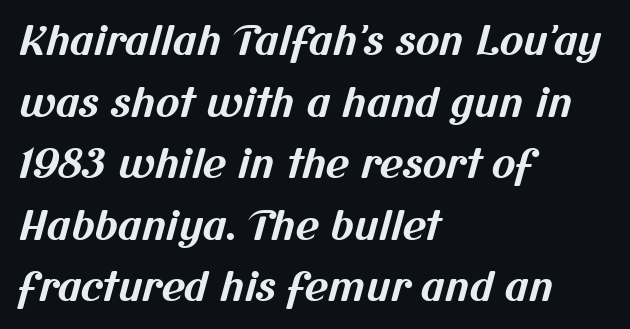
Q: Is the text bold? A: Yes.
Q: Is the typeface a serif or a sans-serif typeface? A: Sans-serif.
Q: Is the text underlined? A: No.
Q: How is the paragraph aligned? A: Left-aligned.
Q: Is the spacing between letters normal or unusually wide? A: Normal.
Q: Is the spacing between lines tight, normal or loose? A: Normal.
Q: Width (condensed, normal, or wide)? A: Normal.
Q: Stroke contrast? A: Medium.
Q: x-height? A: Medium.
Q: Monospaced? A: No.
